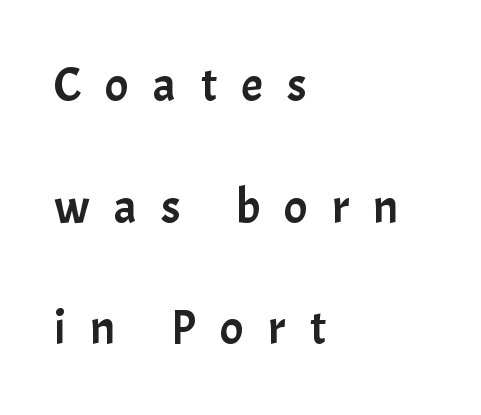
The image shows 49 px sans-serif type, upright; set left-aligned, loose line spacing (2.48x), unusually wide letter spacing (+0.49 em), not underlined; low stroke contrast and a medium x-height.
